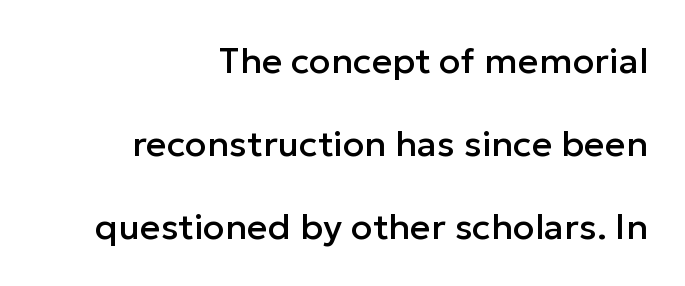
The type family on display is of the sans-serif kind. The compositor pushed each line to the right boundary. Nothing unusual about the tracking: characters are spaced as the font intends. Check the space under the baseline: it is left empty. Looks like regular typesetting: each glyph gets only the width it needs.
